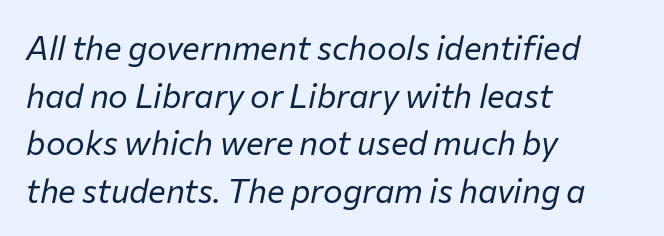
The image shows 33 px regular-weight type, italic (leaning right); set left-aligned, normal line spacing (1.44x), normal letter spacing, not underlined; low stroke contrast and a medium x-height.
